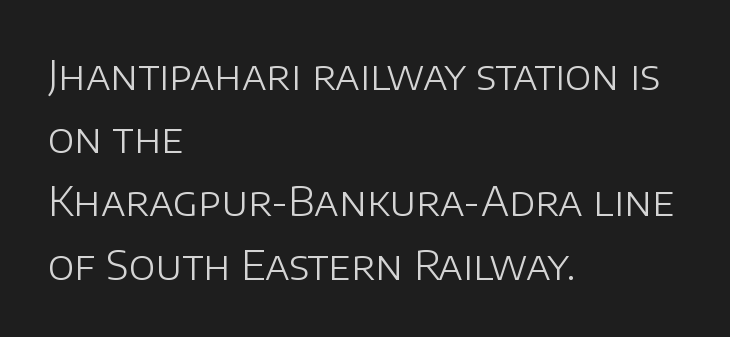
The image shows 40 px light sans-serif type, upright; set left-aligned, normal line spacing (1.58x), normal letter spacing, not underlined; low stroke contrast and a large x-height.
